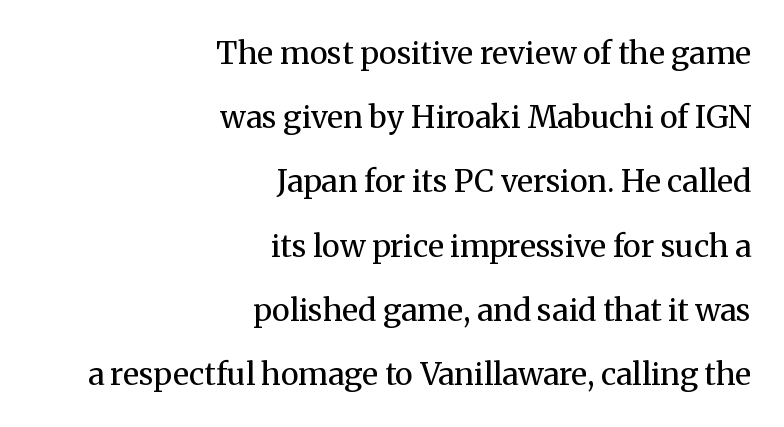
Stems and bowls with no extra thickness — not bold. The letters advance in unequal steps, a hallmark of proportional type. Reading down the block, your eye finds every line finishing at a fixed right position. A roman cut, with each character standing at attention. Descender tails drop into unmarked territory. Each word holds together tightly as a unit, with standard inter-letter gaps.
